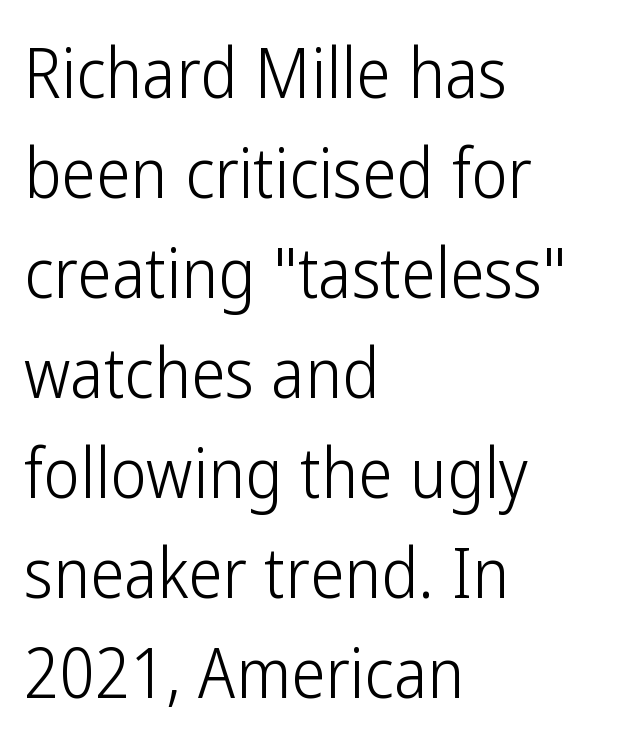
Stems and bowls with no extra thickness — not bold. Vertically, the passage feels balanced, rows spaced as you'd expect. Glyph-to-glyph distance matches everyday printed text. Compared with a centered layout, this one pins lines to the left instead.
